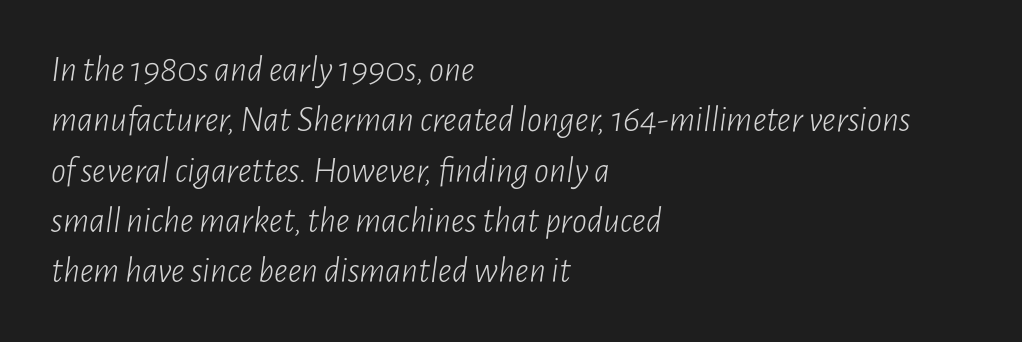
Q: Is the text bold? A: No.
Q: Is the text italic (slanted)? A: Yes, it leans right by about 7 degrees.
Q: Is the text underlined? A: No.
Q: How is the paragraph aligned? A: Left-aligned.
Q: Is the spacing between letters normal or unusually wide? A: Normal.
Q: Is the spacing between lines tight, normal or loose? A: Normal.
Q: Width (condensed, normal, or wide)? A: Condensed.
Q: Stroke contrast? A: Low.
Q: x-height? A: Medium.
Q: Monospaced? A: No.
